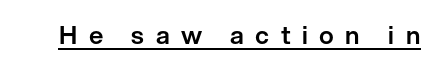
The image shows 25 px text type, upright; set unusually wide letter spacing (+0.46 em), underlined.
